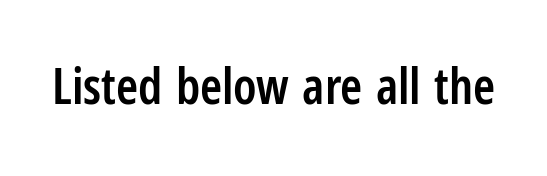
There is no visible air inserted between adjacent glyphs. The sample has been set in demibold, a notch under bold. Quick note: underline off. The rendering uses natural spacing where letterforms have individual widths.
